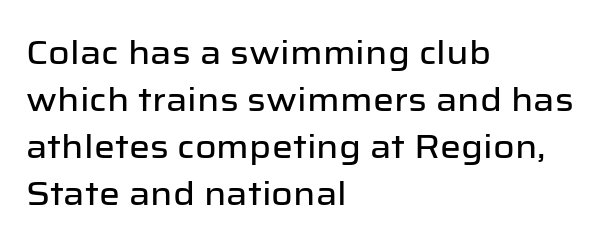
The image shows 33 px sans-serif type, upright; set left-aligned, normal line spacing (1.42x), normal letter spacing, not underlined; low stroke contrast and a medium x-height.
